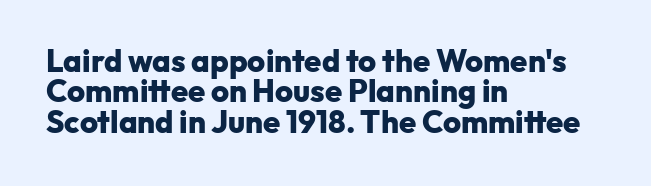
Q: Is the text bold? A: Yes.
Q: Is the text italic (slanted)? A: No, it is upright.
Q: Is the typeface a serif or a sans-serif typeface? A: Sans-serif.
Q: Is the text underlined? A: No.
Q: How is the paragraph aligned? A: Left-aligned.
Q: Is the spacing between letters normal or unusually wide? A: Normal.
Q: Is the spacing between lines tight, normal or loose? A: Tight.
Q: Width (condensed, normal, or wide)? A: Normal.
Q: Stroke contrast? A: Low.
Q: x-height? A: Medium.
Q: Monospaced? A: No.
